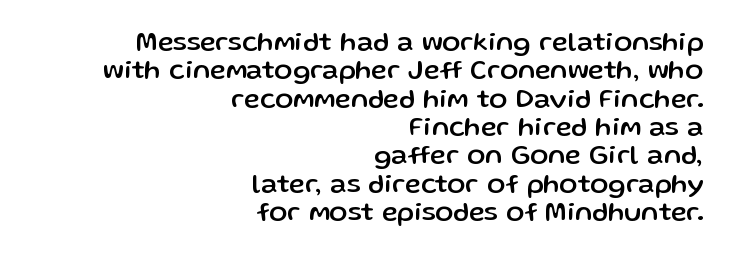
{"italic": "no", "underline": "no", "align": "right", "line_spacing": "tight", "line_spacing_ratio": 1.05, "letter_spacing": "normal", "letter_spacing_em": 0.0, "glyph_px": 27}
